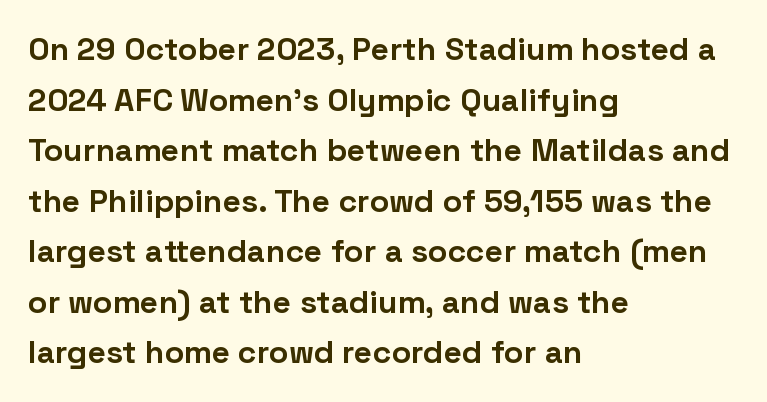
Q: Is the text bold? A: Yes.
Q: Is the text italic (slanted)? A: No, it is upright.
Q: Is the typeface a serif or a sans-serif typeface? A: Sans-serif.
Q: Is the text underlined? A: No.
Q: How is the paragraph aligned? A: Left-aligned.
Q: Is the spacing between letters normal or unusually wide? A: Normal.
Q: Is the spacing between lines tight, normal or loose? A: Normal.
Q: Width (condensed, normal, or wide)? A: Normal.
Q: Stroke contrast? A: Low.
Q: x-height? A: Medium.
Q: Monospaced? A: No.
